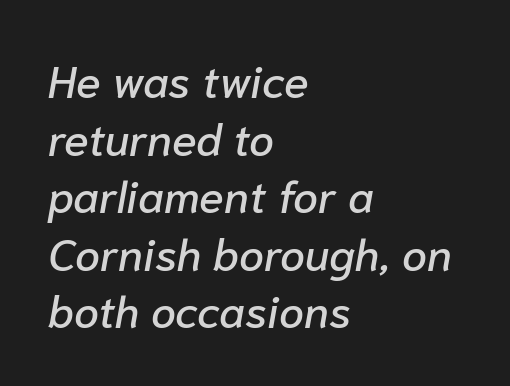
Character widths vary here, with narrow letters taking less room than wide ones. Glyph-to-glyph distance matches everyday printed text. Slant detected: the letters are inclined. The line-height multiplier appears to be the usual default. The specimen omits any rule beneath the text block's lines.
